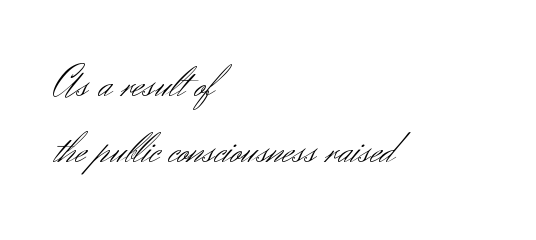
The image shows 45 px light sans-serif type; set left-aligned, normal line spacing (1.47x), normal letter spacing, not underlined; medium stroke contrast and a small x-height.
